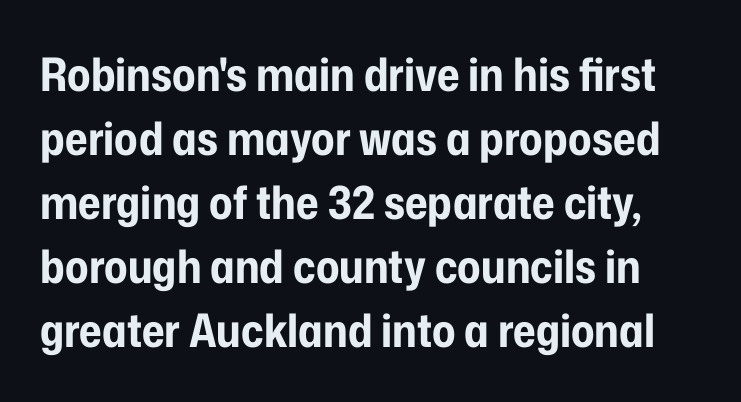
{"serif": "no", "italic": "no", "bold": "yes", "weight": "bold", "width": "condensed", "stroke_contrast": "low", "x_height": "medium", "monospaced": "no", "underline": "no", "line_spacing": "normal", "line_spacing_ratio": 1.39, "letter_spacing": "normal", "letter_spacing_em": 0.0, "glyph_px": 46}
